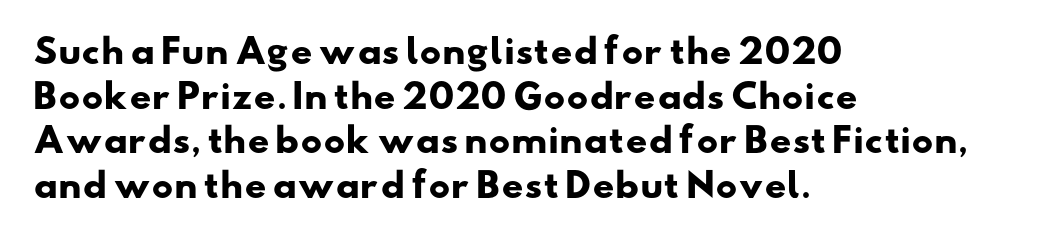
{"serif": "no", "bold": "yes", "weight": "heavy", "width": "wide", "stroke_contrast": "low", "x_height": "small", "monospaced": "no", "underline": "no", "align": "left", "line_spacing": "normal", "line_spacing_ratio": 1.31, "letter_spacing": "normal", "letter_spacing_em": 0.0, "glyph_px": 34}
